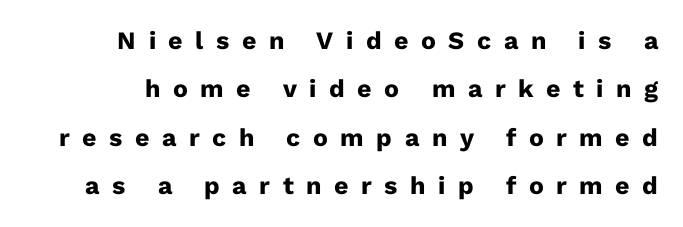
The image shows 25 px bold type, upright; set loose line spacing (1.94x), unusually wide letter spacing (+0.5 em), not underlined.
